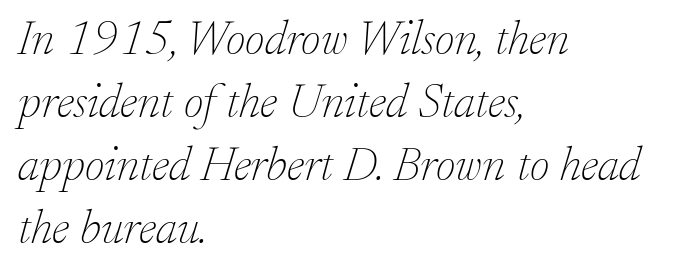
In terms of letterform style, serifs are clearly present. No word sits above an underline. Horizontal bands of white between lines are of average thickness. Weight: in the light-to-regular range. Students, note that the glyphs here touch the page at normal intervals. Think of a printed novel: that variable character pitch is what you see here.
